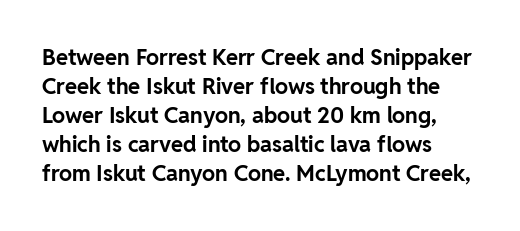
I'd describe the lettering as bold — thick and assertive. Line starts are locked; line ends wander. Nope, not italic — everything's standing straight. Only glyphs here, with clear space below each row.
